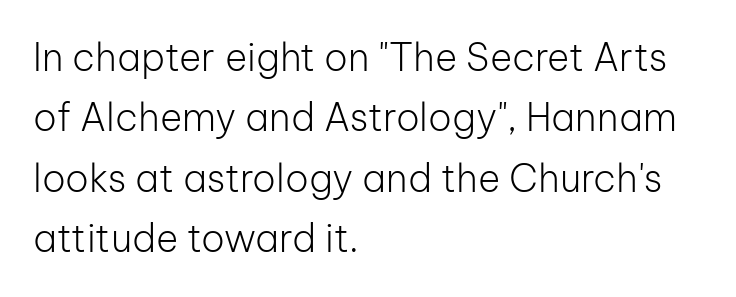
The image shows 38 px light sans-serif type, upright; set left-aligned, normal line spacing (1.59x), normal letter spacing, not underlined; low stroke contrast and a medium x-height.
